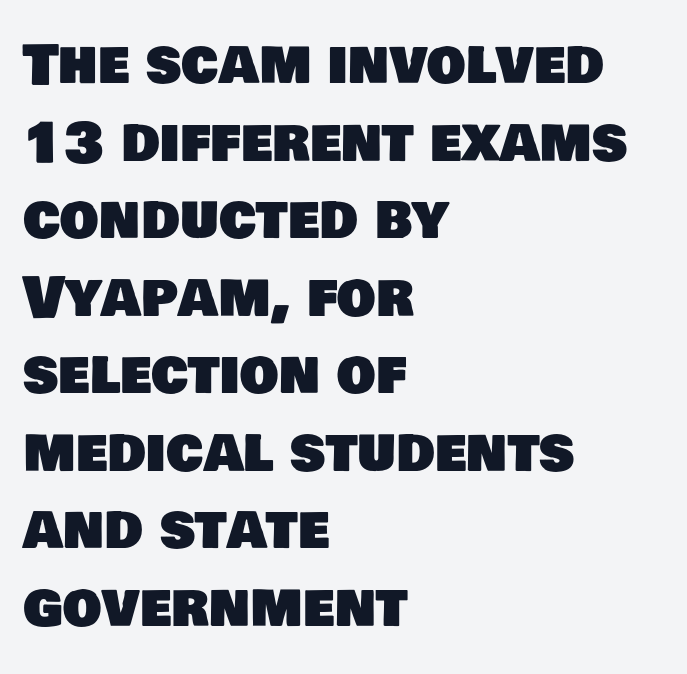
Q: Is the typeface a serif or a sans-serif typeface? A: Sans-serif.
Q: Is the text underlined? A: No.
Q: How is the paragraph aligned? A: Left-aligned.
Q: Is the spacing between letters normal or unusually wide? A: Normal.
Q: Is the spacing between lines tight, normal or loose? A: Normal.
Q: Width (condensed, normal, or wide)? A: Normal.
Q: Stroke contrast? A: Low.
Q: x-height? A: Large.
Q: Monospaced? A: No.
